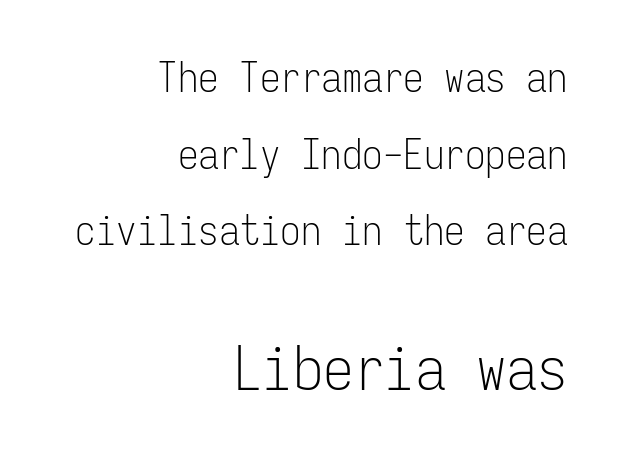
The image shows 61 px light, condensed sans-serif type, upright, monospaced; set right-aligned, line spacing 1.87x, normal letter spacing, not underlined; the second (bottom) block is 1.49x larger; low stroke contrast and a medium x-height.
